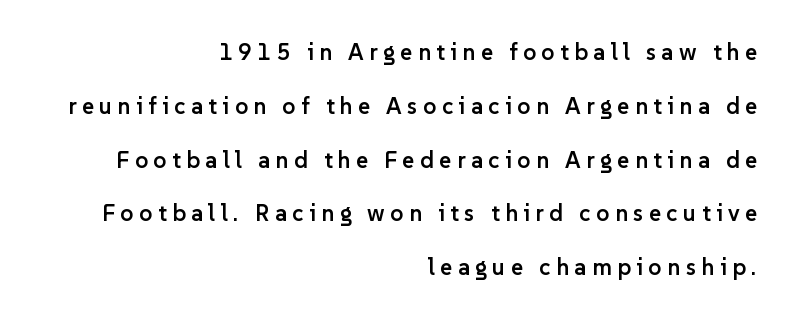
The image shows 23 px text type, upright; set right-aligned, loose line spacing (2.34x), unusually wide letter spacing (+0.24 em), not underlined.
